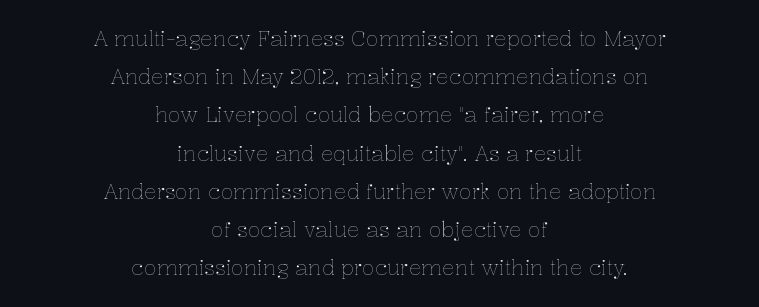
Q: Is the text bold? A: No.
Q: Is the text italic (slanted)? A: No, it is upright.
Q: Is the text underlined? A: No.
Q: How is the paragraph aligned? A: Centered.
Q: Is the spacing between letters normal or unusually wide? A: Normal.
